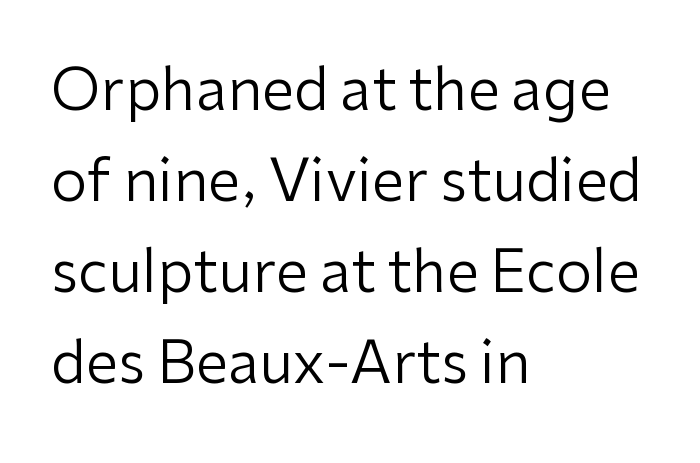
Q: Is the text bold? A: No.
Q: Is the text italic (slanted)? A: No, it is upright.
Q: Is the typeface a serif or a sans-serif typeface? A: Sans-serif.
Q: Is the text underlined? A: No.
Q: How is the paragraph aligned? A: Left-aligned.
Q: Is the spacing between letters normal or unusually wide? A: Normal.
Q: Is the spacing between lines tight, normal or loose? A: Normal.
Q: Width (condensed, normal, or wide)? A: Normal.
Q: Stroke contrast? A: Low.
Q: x-height? A: Medium.
Q: Monospaced? A: No.
